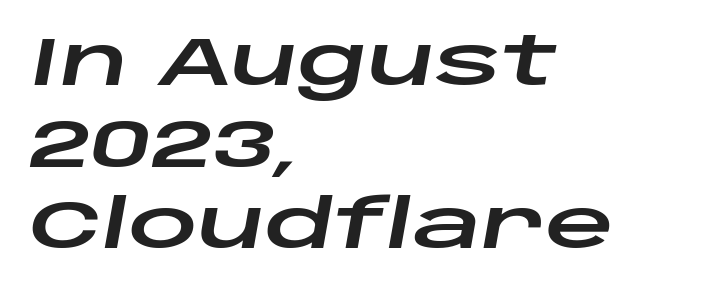
Q: Is the text italic (slanted)? A: Yes, it leans right by about 10 degrees.
Q: Is the text underlined? A: No.
Q: How is the paragraph aligned? A: Left-aligned.
Q: Is the spacing between letters normal or unusually wide? A: Normal.
Q: Width (condensed, normal, or wide)? A: Wide.
Q: Stroke contrast? A: Low.
Q: x-height? A: Large.
Q: Monospaced? A: No.
